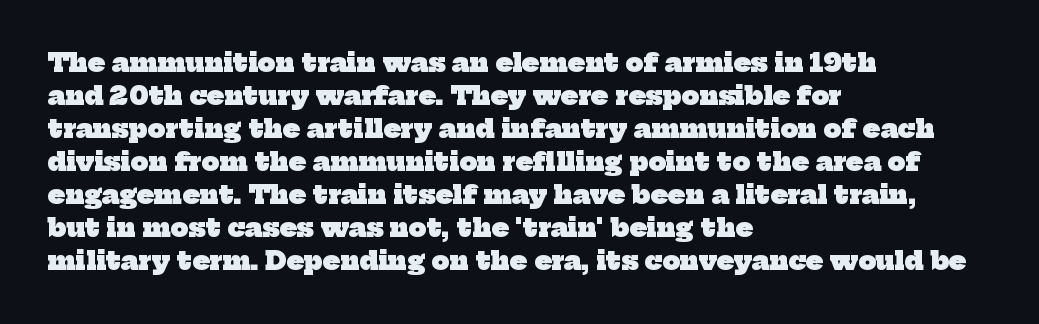
Q: Is the text bold? A: Yes.
Q: Is the text underlined? A: No.
Q: How is the paragraph aligned? A: Left-aligned.
Q: Is the spacing between letters normal or unusually wide? A: Normal.
Q: Is the spacing between lines tight, normal or loose? A: Normal.
